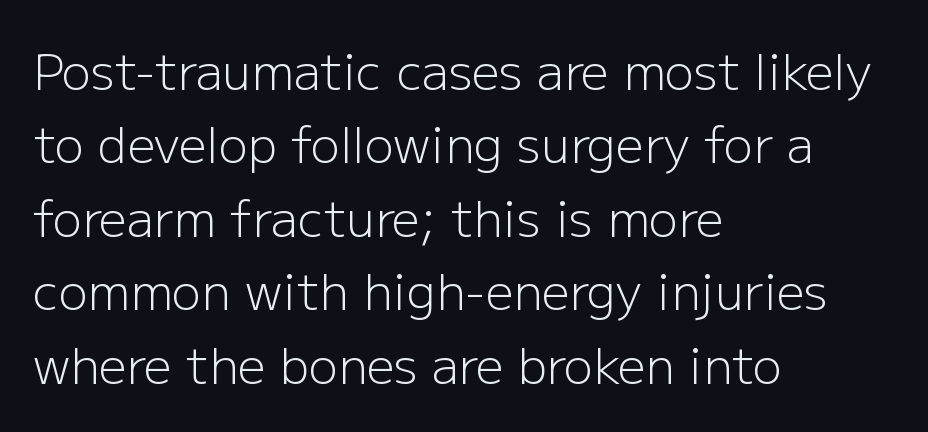
{"serif": "no", "italic": "no", "bold": "no", "weight": "light", "width": "normal", "stroke_contrast": "low", "x_height": "medium", "monospaced": "no", "underline": "no", "align": "left", "line_spacing": "normal", "line_spacing_ratio": 1.5, "letter_spacing": "normal", "letter_spacing_em": 0.0, "glyph_px": 49}
